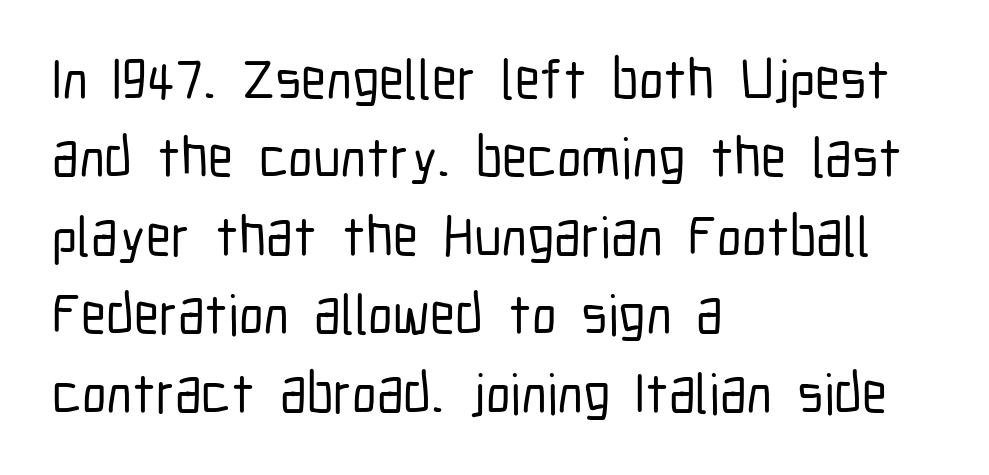
{"serif": "no", "italic": "no", "width": "condensed", "stroke_contrast": "low", "x_height": "medium", "monospaced": "no", "underline": "no", "align": "left", "line_spacing": "normal", "line_spacing_ratio": 1.4, "letter_spacing": "normal", "letter_spacing_em": 0.0, "glyph_px": 56}
